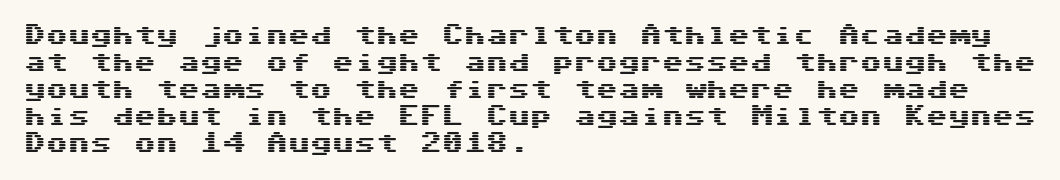
The horizontal fit of the characters is conventional and even. The typesetter chose a ragged-right arrangement here. Upright lettering throughout. The specimen omits any rule beneath the text block's lines.
